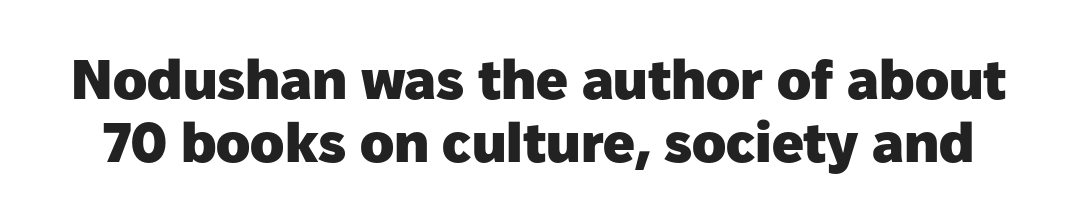
{"serif": "no", "italic": "no", "bold": "yes", "weight": "heavy", "width": "normal", "stroke_contrast": "low", "x_height": "medium", "monospaced": "no", "underline": "no", "line_spacing": "tight", "line_spacing_ratio": 1.12, "letter_spacing": "normal", "letter_spacing_em": 0.0, "glyph_px": 56}
